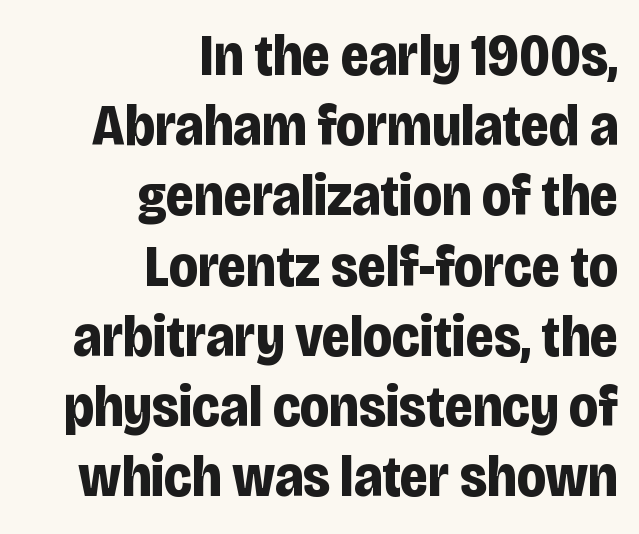
Q: Is the text bold? A: Yes.
Q: Is the text italic (slanted)? A: No, it is upright.
Q: Is the typeface a serif or a sans-serif typeface? A: Sans-serif.
Q: Is the text underlined? A: No.
Q: How is the paragraph aligned? A: Right-aligned.
Q: Is the spacing between letters normal or unusually wide? A: Normal.
Q: Width (condensed, normal, or wide)? A: Condensed.
Q: Stroke contrast? A: Low.
Q: x-height? A: Large.
Q: Monospaced? A: No.
